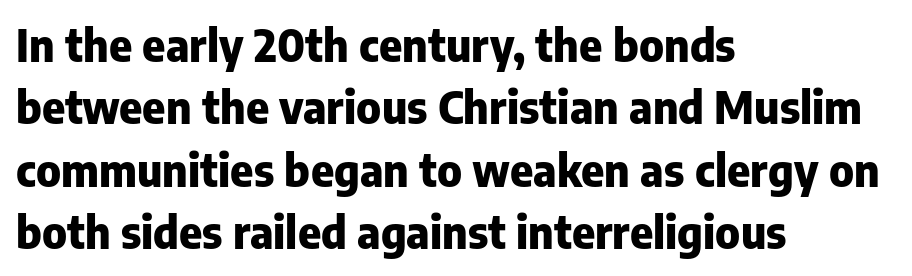
Any mark beneath the type? The region is blank. The passage shown is typed in a proportional face where columns would drift. This sample uses plain, unmodified letter spacing. Evenly set lines give the paragraph a standard silhouette.
